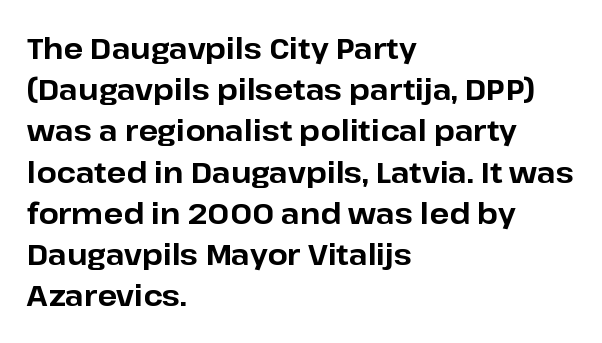
Reading down the block, your eye returns to a fixed left position each line. Evenly set lines give the paragraph a standard silhouette. The typography opts for an upright posture over an oblique one. Nothing unusual about the tracking: characters are spaced as the font intends. Rule under the text: the space is simply empty.
